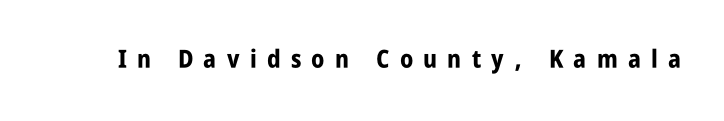
Has an underline been added? It has not. Glyph-to-glyph distance is far greater than everyday printed text. I'd describe the lettering as bold — thick and assertive. This sample uses an upright cut, with every glyph sitting square on the baseline.
